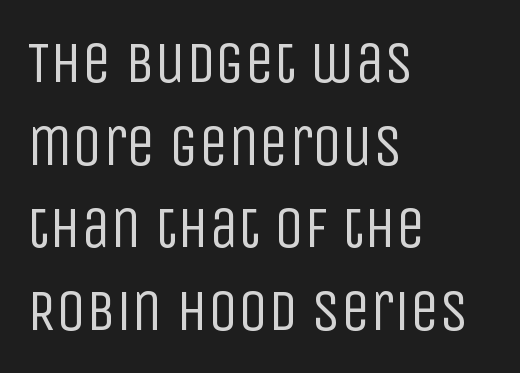
The image shows 59 px regular-weight, condensed sans-serif type, upright; set left-aligned, normal line spacing (1.4x), normal letter spacing, not underlined; low stroke contrast and a large x-height.
